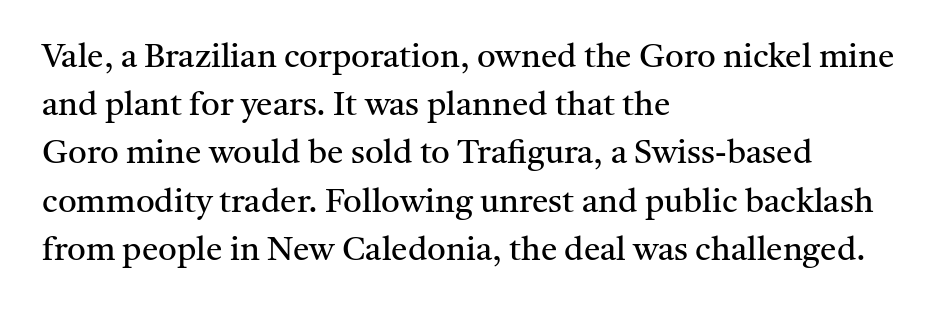
Q: Is the text bold? A: No.
Q: Is the text italic (slanted)? A: No, it is upright.
Q: Is the typeface a serif or a sans-serif typeface? A: Serif.
Q: Is the text underlined? A: No.
Q: How is the paragraph aligned? A: Left-aligned.
Q: Is the spacing between letters normal or unusually wide? A: Normal.
Q: Is the spacing between lines tight, normal or loose? A: Normal.
Q: Width (condensed, normal, or wide)? A: Normal.
Q: Stroke contrast? A: Medium.
Q: x-height? A: Medium.
Q: Monospaced? A: No.
